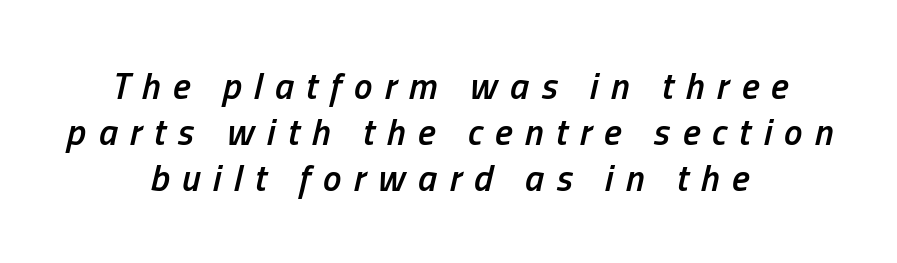
Q: Is the text bold? A: Semi-bold.
Q: Is the text italic (slanted)? A: Yes, it leans right by about 13 degrees.
Q: Is the text underlined? A: No.
Q: How is the paragraph aligned? A: Centered.
Q: Is the spacing between letters normal or unusually wide? A: Unusually wide.
Q: Width (condensed, normal, or wide)? A: Condensed.
Q: Stroke contrast? A: Low.
Q: x-height? A: Medium.
Q: Monospaced? A: No.
